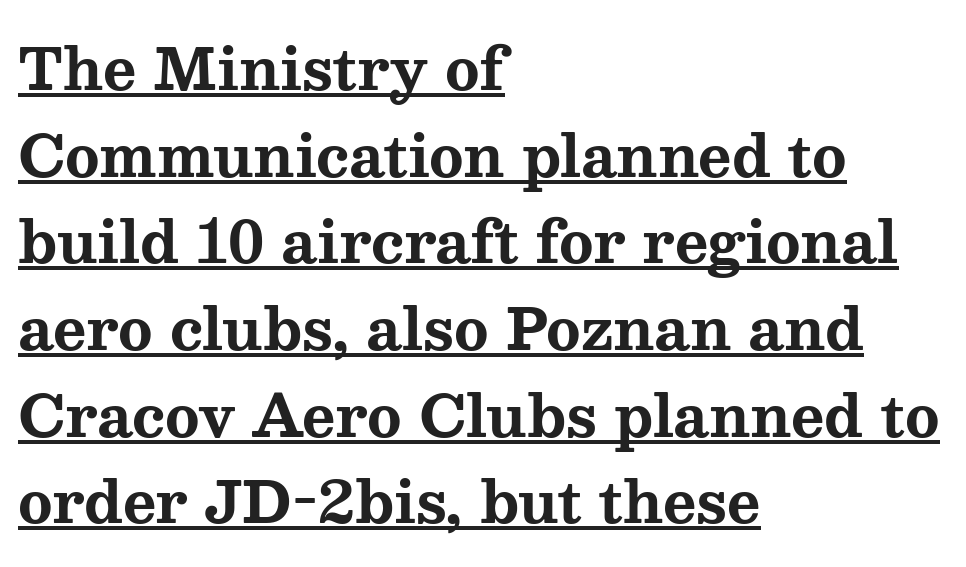
Q: Is the text bold? A: Yes.
Q: Is the text italic (slanted)? A: No, it is upright.
Q: Is the typeface a serif or a sans-serif typeface? A: Serif.
Q: Is the text underlined? A: Yes.
Q: How is the paragraph aligned? A: Left-aligned.
Q: Is the spacing between letters normal or unusually wide? A: Normal.
Q: Is the spacing between lines tight, normal or loose? A: Normal.
Q: Width (condensed, normal, or wide)? A: Wide.
Q: Stroke contrast? A: Medium.
Q: x-height? A: Medium.
Q: Monospaced? A: No.
